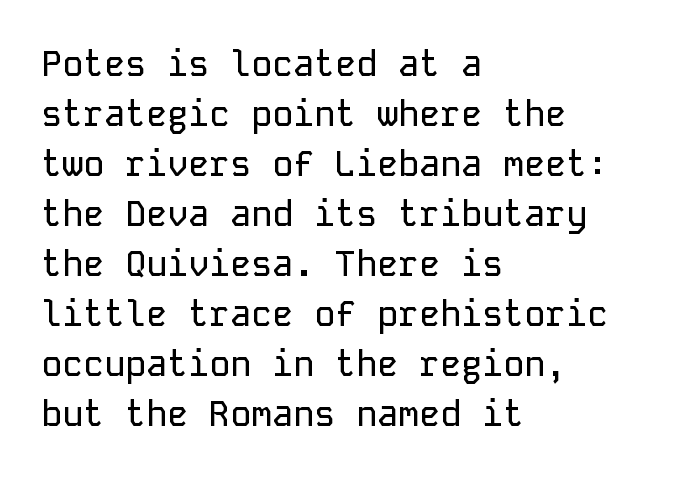
{"serif": "no", "italic": "no", "width": "normal", "stroke_contrast": "low", "x_height": "medium", "monospaced": "yes", "underline": "no", "align": "left", "line_spacing": "normal", "line_spacing_ratio": 1.43, "letter_spacing": "normal", "letter_spacing_em": 0.0, "glyph_px": 35}
